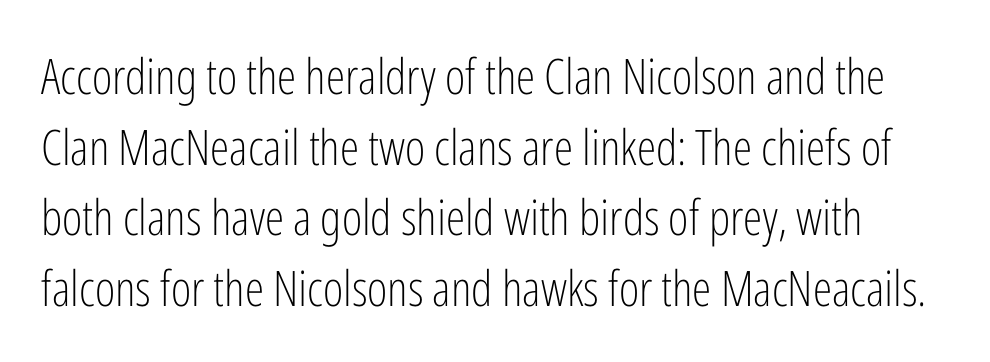
The image shows 49 px light, condensed sans-serif type, upright; set normal line spacing (1.44x), normal letter spacing, not underlined; low stroke contrast and a medium x-height.
